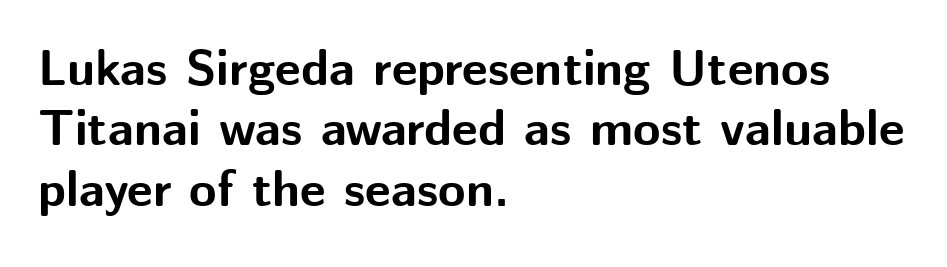
Q: Is the text bold? A: Yes.
Q: Is the text italic (slanted)? A: No, it is upright.
Q: Is the typeface a serif or a sans-serif typeface? A: Sans-serif.
Q: Is the text underlined? A: No.
Q: How is the paragraph aligned? A: Left-aligned.
Q: Is the spacing between letters normal or unusually wide? A: Normal.
Q: Width (condensed, normal, or wide)? A: Normal.
Q: Stroke contrast? A: Medium.
Q: x-height? A: Medium.
Q: Monospaced? A: No.
